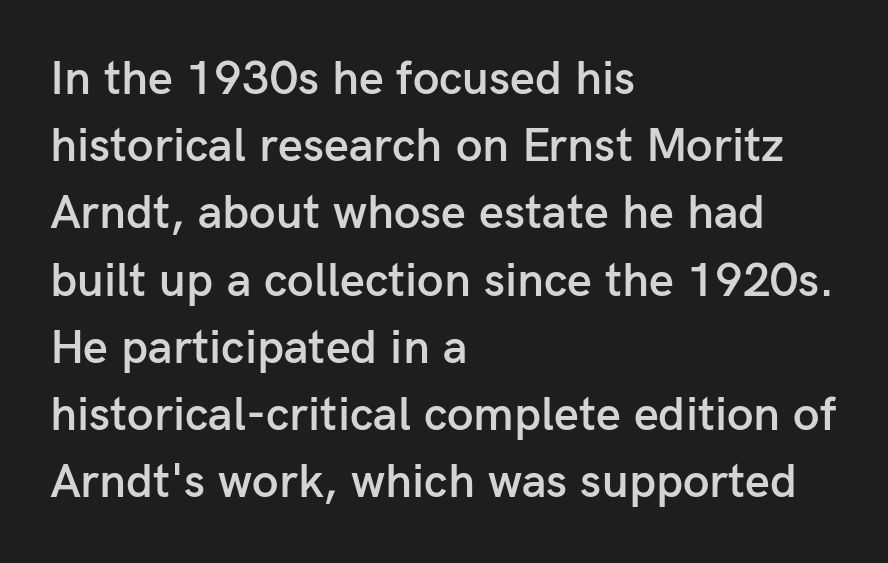
Q: Is the text bold? A: Semi-bold.
Q: Is the text italic (slanted)? A: No, it is upright.
Q: Is the typeface a serif or a sans-serif typeface? A: Sans-serif.
Q: Is the text underlined? A: No.
Q: How is the paragraph aligned? A: Left-aligned.
Q: Is the spacing between letters normal or unusually wide? A: Normal.
Q: Is the spacing between lines tight, normal or loose? A: Normal.
Q: Width (condensed, normal, or wide)? A: Normal.
Q: Stroke contrast? A: Low.
Q: x-height? A: Medium.
Q: Monospaced? A: No.
